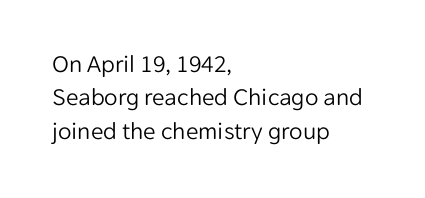
The image shows 25 px text type, upright; set left-aligned, normal line spacing (1.34x), normal letter spacing, not underlined.
